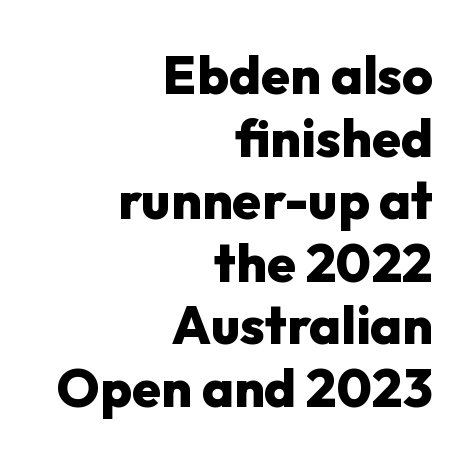
{"serif": "no", "italic": "no", "bold": "yes", "weight": "heavy", "width": "normal", "stroke_contrast": "low", "x_height": "medium", "monospaced": "no", "underline": "no", "align": "right", "line_spacing_ratio": 1.18, "letter_spacing": "normal", "letter_spacing_em": 0.0, "glyph_px": 53}
